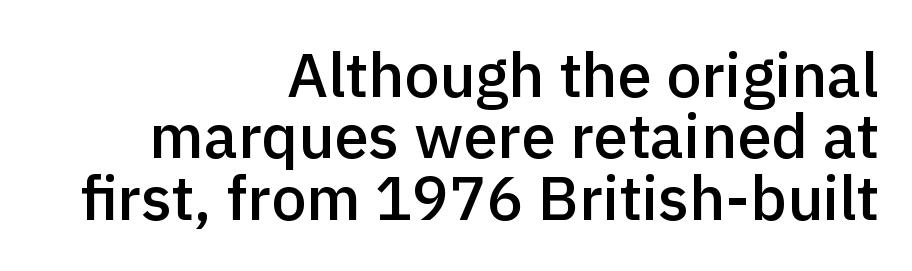
Q: Is the text bold? A: Semi-bold.
Q: Is the text italic (slanted)? A: No, it is upright.
Q: Is the typeface a serif or a sans-serif typeface? A: Sans-serif.
Q: Is the text underlined? A: No.
Q: How is the paragraph aligned? A: Right-aligned.
Q: Is the spacing between letters normal or unusually wide? A: Normal.
Q: Is the spacing between lines tight, normal or loose? A: Tight.
Q: Width (condensed, normal, or wide)? A: Normal.
Q: x-height? A: Medium.
Q: Monospaced? A: No.
